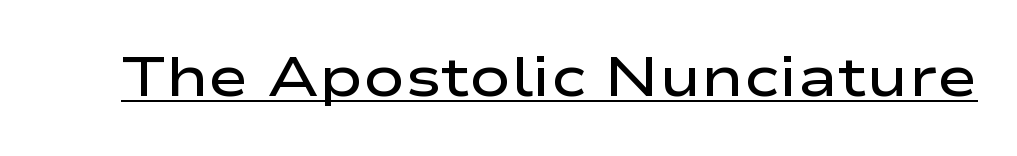
Q: Is the text bold? A: Semi-bold.
Q: Is the text italic (slanted)? A: No, it is upright.
Q: Is the typeface a serif or a sans-serif typeface? A: Sans-serif.
Q: Is the text underlined? A: Yes.
Q: Is the spacing between letters normal or unusually wide? A: Normal.
Q: Width (condensed, normal, or wide)? A: Wide.
Q: Stroke contrast? A: Low.
Q: x-height? A: Medium.
Q: Monospaced? A: No.
